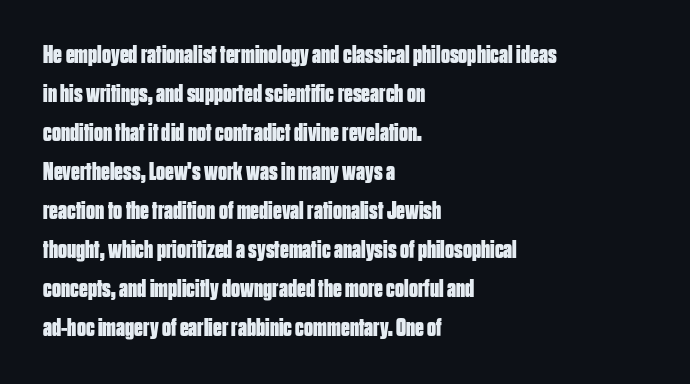
{"italic": "no", "bold": "yes", "underline": "no", "align": "left", "line_spacing": "normal", "line_spacing_ratio": 1.56, "letter_spacing": "normal", "letter_spacing_em": 0.0, "glyph_px": 25}
